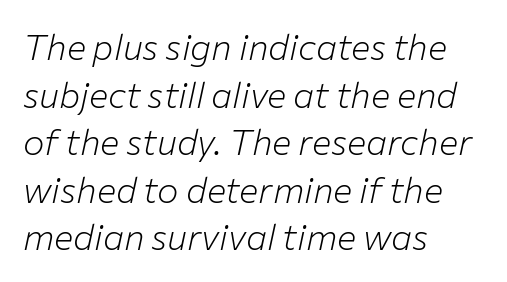
Students, observe: this is what conventionally led text looks like. Inter-character spacing is left at the font's built-in metrics. The rendering uses natural spacing where letterforms have individual widths. The strokes are not fattened; the text isn't bold. This is oblique type, the kind used for emphasis or titles. Words float on clear page, feet unadorned.
